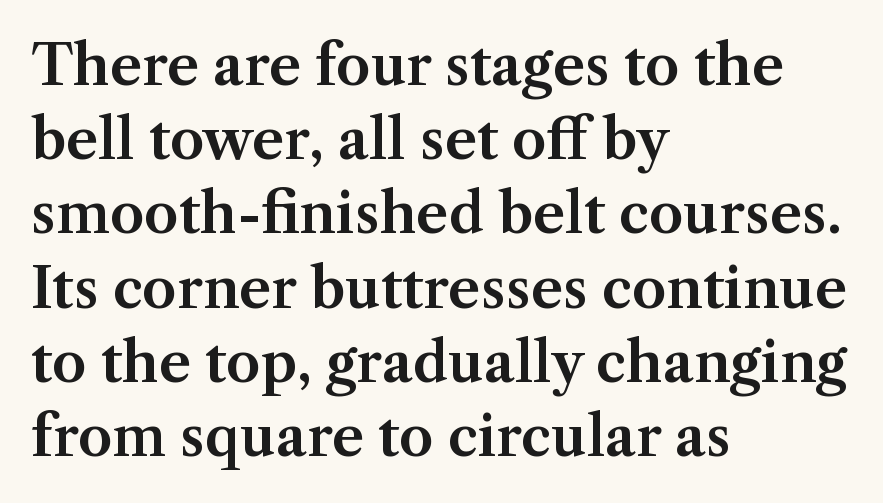
The image shows 55 px serif type, upright; set left-aligned, normal line spacing (1.35x), normal letter spacing, not underlined; medium stroke contrast and a medium x-height.
